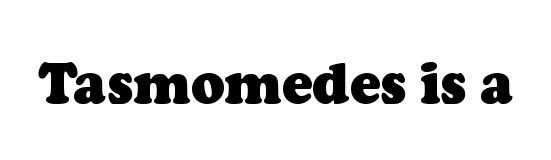
The image shows 56 px heavy serif type; set normal letter spacing, not underlined; low stroke contrast and a medium x-height.
